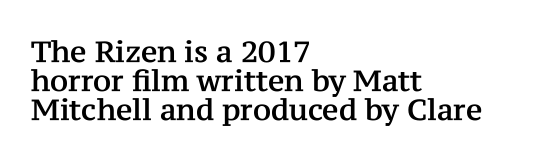
Q: Is the text italic (slanted)? A: No, it is upright.
Q: Is the typeface a serif or a sans-serif typeface? A: Serif.
Q: Is the text underlined? A: No.
Q: How is the paragraph aligned? A: Left-aligned.
Q: Is the spacing between letters normal or unusually wide? A: Normal.
Q: Is the spacing between lines tight, normal or loose? A: Tight.
Q: Width (condensed, normal, or wide)? A: Normal.
Q: Stroke contrast? A: Medium.
Q: x-height? A: Medium.
Q: Monospaced? A: No.
